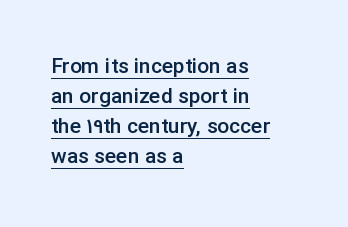
The image shows 21 px text type, upright; set left-aligned, normal line spacing (1.43x), normal letter spacing, underlined.
